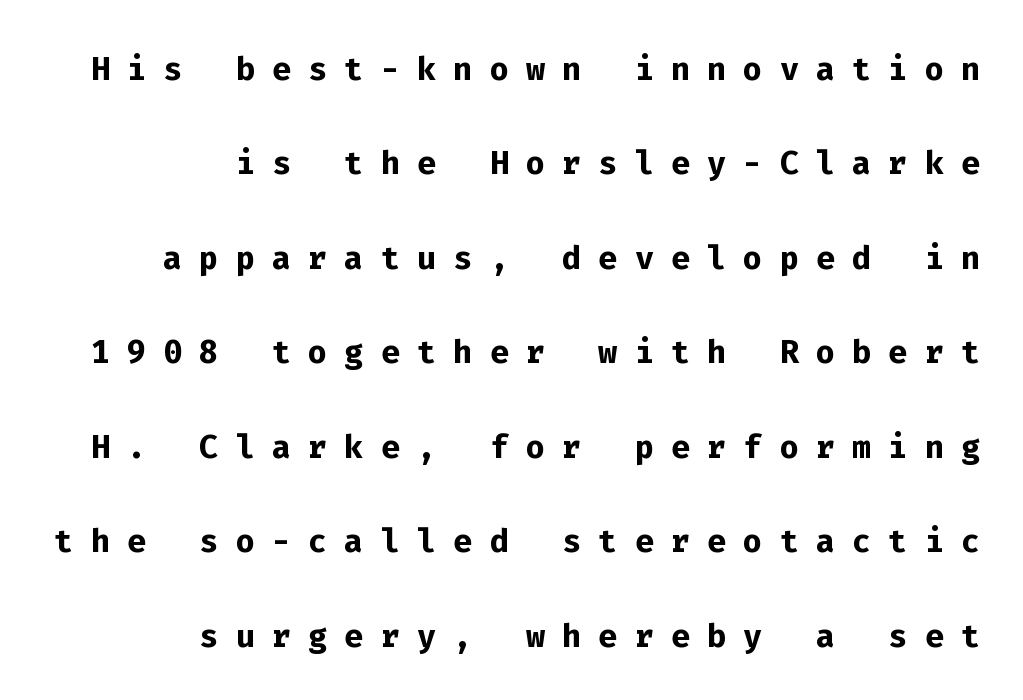
Pretty heavy lettering here — definitely bold. This sample is right-justified, so line beginnings fall wherever the words allow. If you drew a line through each stem, it would be perfectly vertical. The gaps between neighbouring characters are conspicuously large. Looks like terminal output: every glyph gets an equal slot.
